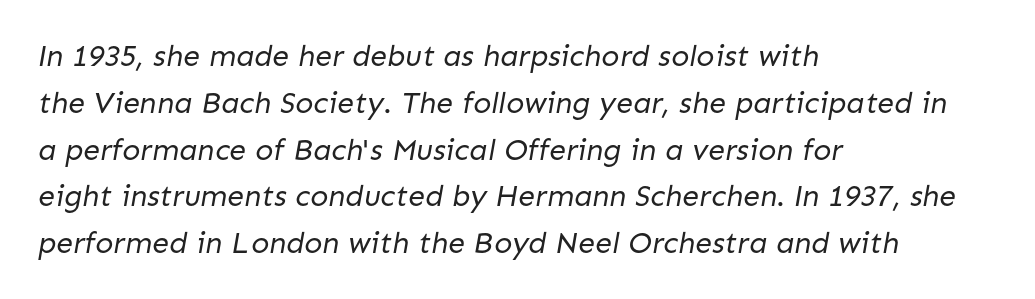
Q: Is the text bold? A: No.
Q: Is the typeface a serif or a sans-serif typeface? A: Sans-serif.
Q: Is the text underlined? A: No.
Q: How is the paragraph aligned? A: Left-aligned.
Q: Is the spacing between letters normal or unusually wide? A: Normal.
Q: Is the spacing between lines tight, normal or loose? A: Normal.
Q: Width (condensed, normal, or wide)? A: Normal.
Q: Stroke contrast? A: Low.
Q: x-height? A: Medium.
Q: Monospaced? A: No.
